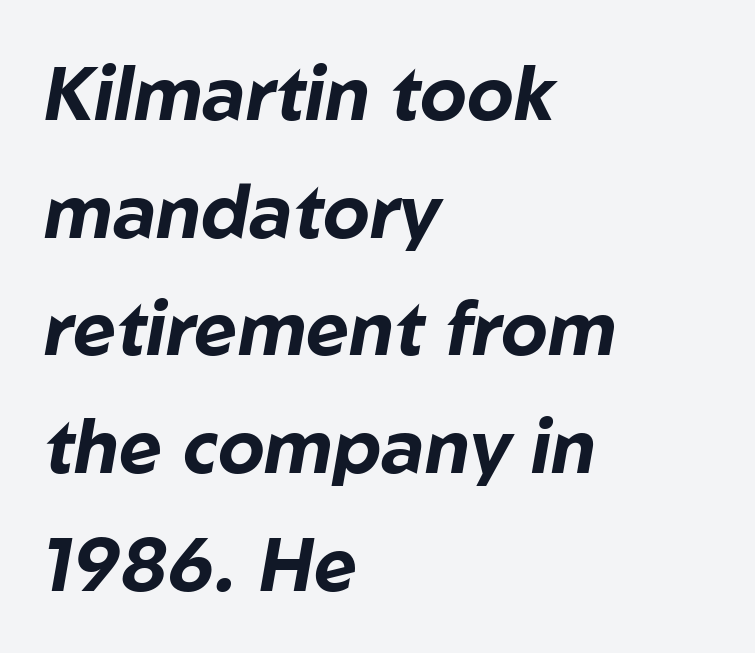
{"italic": "yes", "lean": "right", "slant_degrees": 10, "bold": "yes", "weight": "bold", "width": "normal", "stroke_contrast": "low", "x_height": "medium", "monospaced": "no", "underline": "no", "align": "left", "line_spacing": "normal", "line_spacing_ratio": 1.59, "letter_spacing": "normal", "letter_spacing_em": 0.0, "glyph_px": 74}
